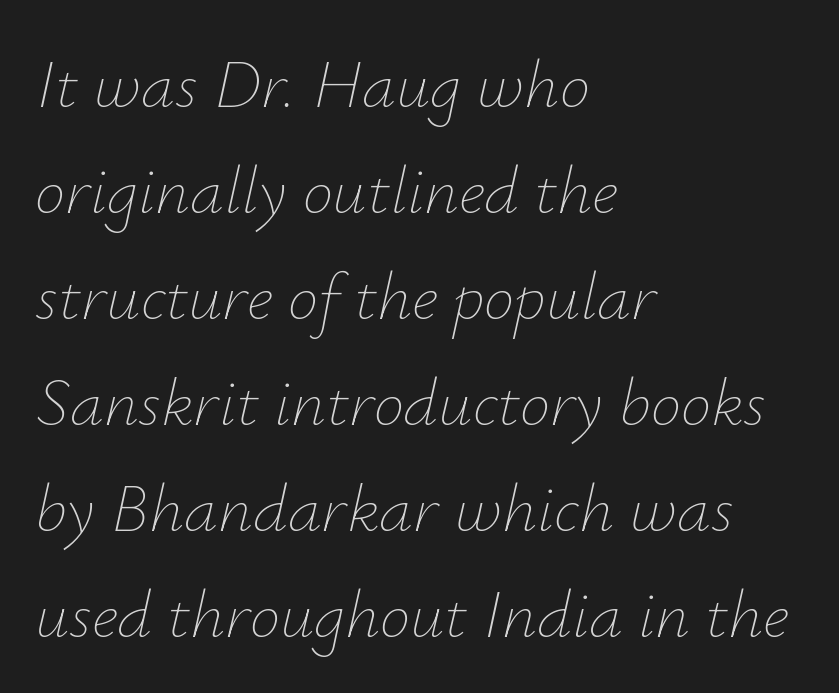
The image shows 68 px thin type, italic (leaning right); set left-aligned, normal line spacing (1.56x), normal letter spacing, not underlined; low stroke contrast and a small x-height.
